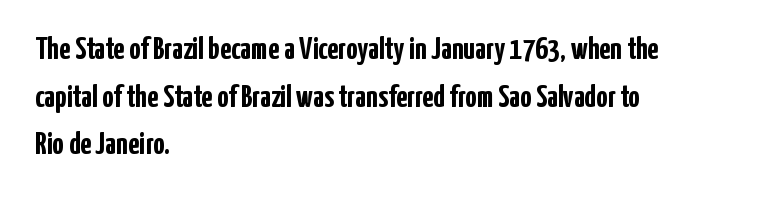
A typesetter would mark this as roman, not italic. Decoration check: the copy has no underline. Each line starts at the same left margin while the right side varies. What stands out about the letter spacing? Nothing — it is the standard amount. Horizontal bands of white between lines are of average thickness.
